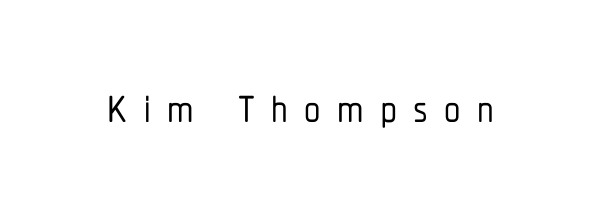
Q: Is the text italic (slanted)? A: No, it is upright.
Q: Is the typeface a serif or a sans-serif typeface? A: Sans-serif.
Q: Is the text underlined? A: No.
Q: Is the spacing between letters normal or unusually wide? A: Unusually wide.
Q: Width (condensed, normal, or wide)? A: Condensed.
Q: Stroke contrast? A: Low.
Q: x-height? A: Medium.
Q: Monospaced? A: No.
